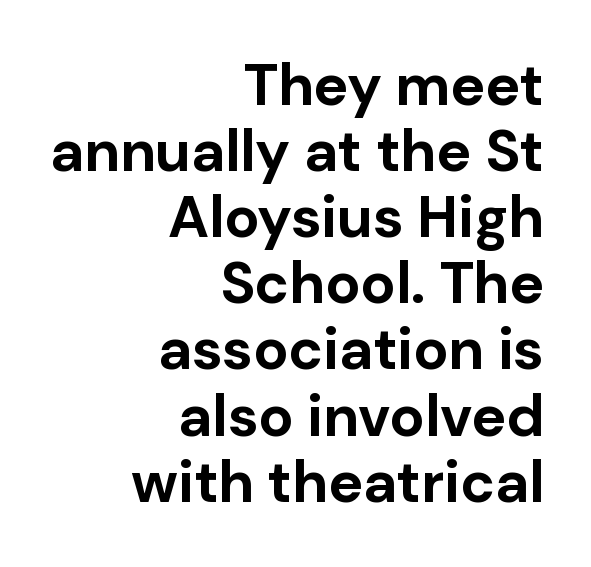
Does the lettering tilt? It doesn't — this is upright. Nobody drew a line under any word here. The paragraph shown leans on its right margin. The face used here is a sans, in the tradition of grotesques and geometrics. You'd pick this weight for a headline — it's a proper bold. Tightly led — the rows are bunched.
